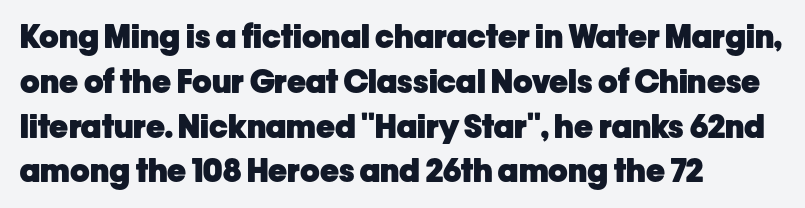
The image shows 32 px heavy sans-serif type, upright; set left-aligned, normal line spacing (1.4x), normal letter spacing, not underlined; low stroke contrast and a medium x-height.
